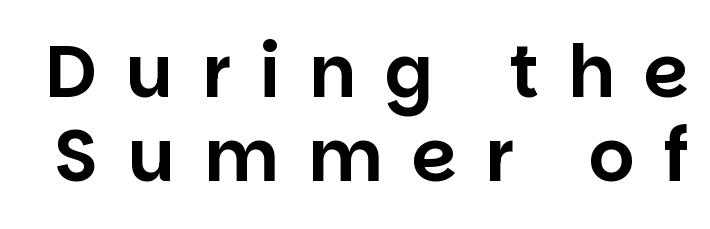
{"serif": "no", "italic": "no", "width": "normal", "stroke_contrast": "low", "x_height": "large", "monospaced": "no", "underline": "no", "line_spacing_ratio": 1.17, "letter_spacing": "wide", "letter_spacing_em": 0.4, "glyph_px": 72}
